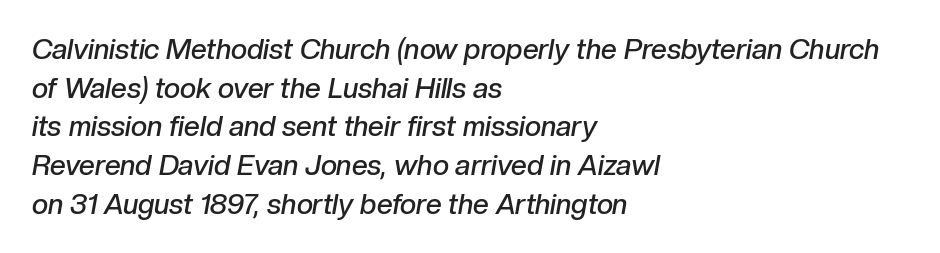
The image shows 28 px semibold type, italic (leaning right); set left-aligned, normal line spacing (1.38x), normal letter spacing, not underlined; low stroke contrast and a medium x-height.
